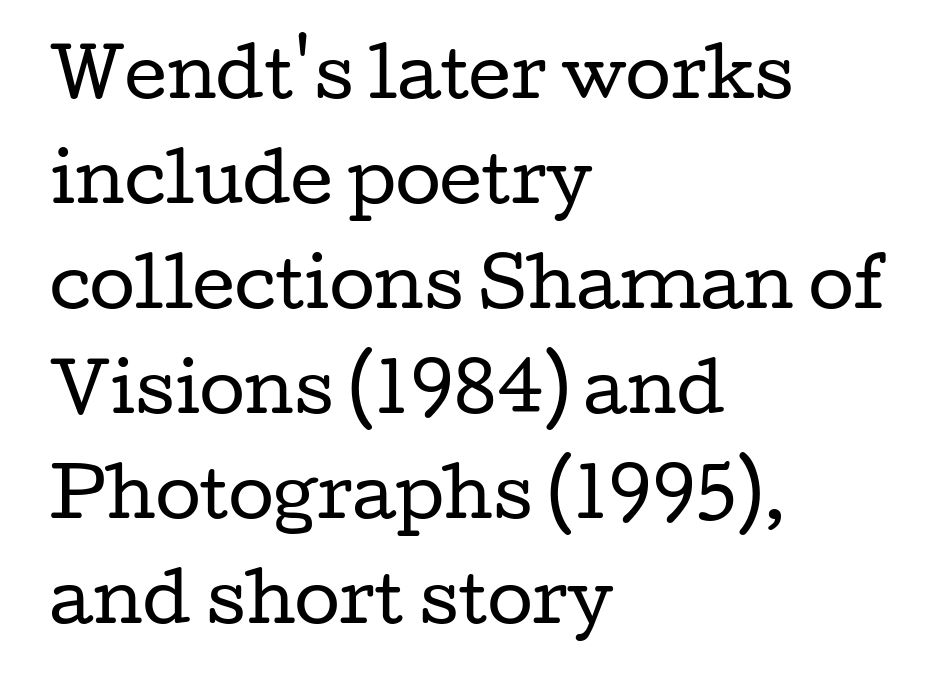
{"serif": "yes", "italic": "no", "bold": "no", "weight": "regular", "width": "wide", "stroke_contrast": "low", "x_height": "medium", "monospaced": "no", "underline": "no", "align": "left", "line_spacing": "normal", "line_spacing_ratio": 1.59, "letter_spacing": "normal", "letter_spacing_em": 0.0, "glyph_px": 66}
